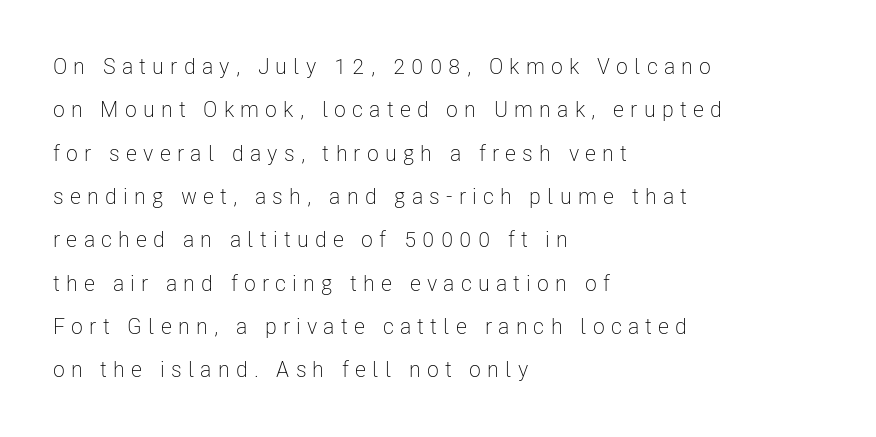
The image shows 22 px text type, upright; set left-aligned, loose line spacing (1.97x), unusually wide letter spacing (+0.28 em), not underlined.
